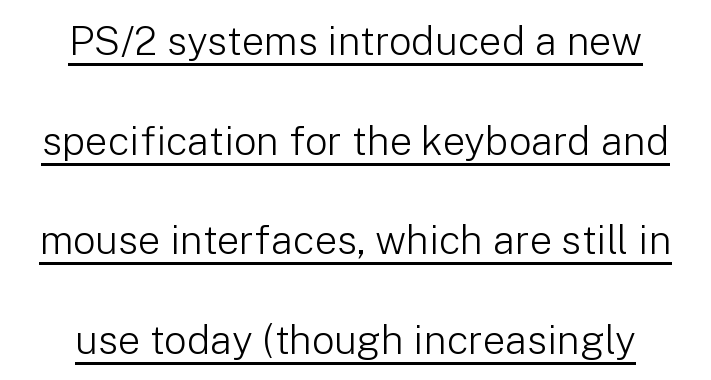
Q: Is the text bold? A: No.
Q: Is the text italic (slanted)? A: No, it is upright.
Q: Is the typeface a serif or a sans-serif typeface? A: Sans-serif.
Q: Is the text underlined? A: Yes.
Q: How is the paragraph aligned? A: Centered.
Q: Is the spacing between letters normal or unusually wide? A: Normal.
Q: Is the spacing between lines tight, normal or loose? A: Loose.
Q: Width (condensed, normal, or wide)? A: Normal.
Q: Stroke contrast? A: Low.
Q: x-height? A: Medium.
Q: Monospaced? A: No.
